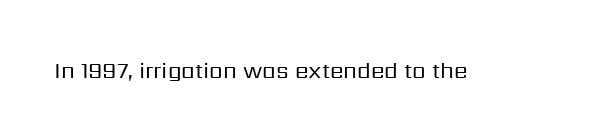
The image shows 22 px text type, upright; set normal letter spacing, not underlined.
